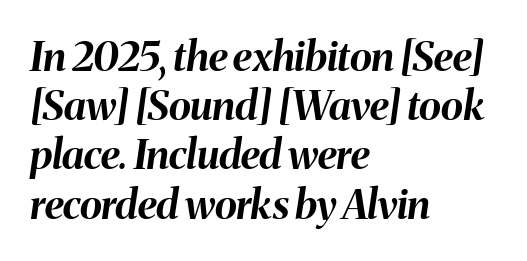
{"italic": "yes", "lean": "right", "slant_degrees": 8, "bold": "yes", "weight": "bold", "width": "normal", "stroke_contrast": "medium", "x_height": "medium", "monospaced": "no", "underline": "no", "align": "left", "line_spacing_ratio": 1.2, "letter_spacing": "normal", "letter_spacing_em": 0.0, "glyph_px": 41}
